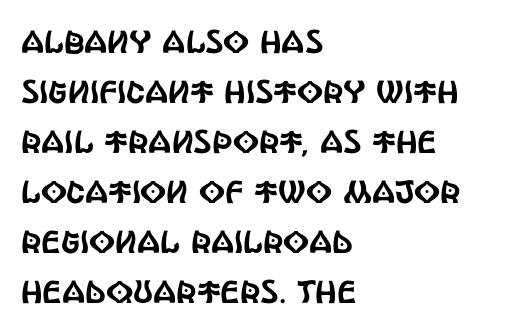
Q: Is the text italic (slanted)? A: No, it is upright.
Q: Is the typeface a serif or a sans-serif typeface? A: Sans-serif.
Q: Is the text underlined? A: No.
Q: How is the paragraph aligned? A: Left-aligned.
Q: Is the spacing between letters normal or unusually wide? A: Normal.
Q: Is the spacing between lines tight, normal or loose? A: Normal.
Q: Width (condensed, normal, or wide)? A: Condensed.
Q: x-height? A: Large.
Q: Monospaced? A: No.
